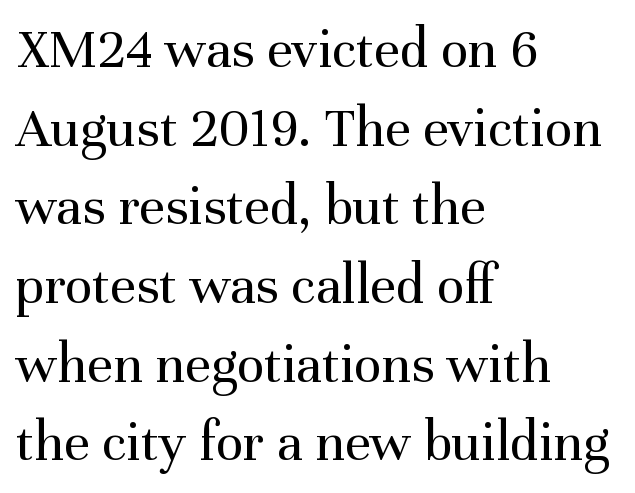
A quiet, ordinary-to-light weight characterises the typeface. Stroke terminals: seriffed. Whoever set this chose a conventional vertical rhythm. This rendering uses left alignment, leaving the right contour irregular. Varying glyph widths throughout — classic text-font behaviour.
